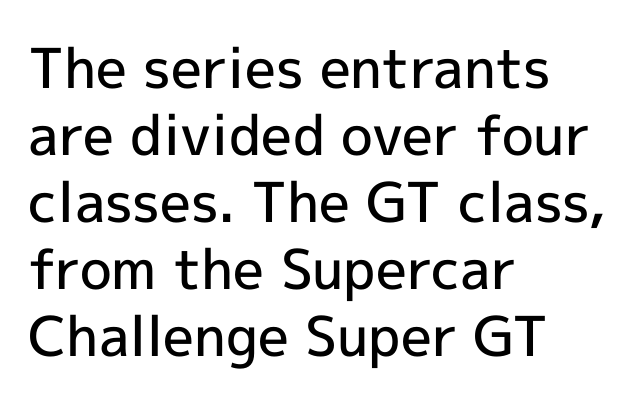
Quick note: not italic, upright. Think of a printed novel: that variable character pitch is what you see here. Semibold letterforms, between regular and bold. The typesetter chose a ragged-right arrangement here.
